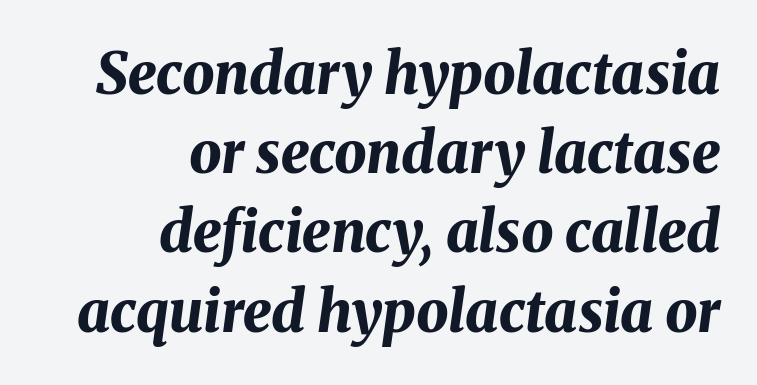
{"italic": "yes", "lean": "right", "slant_degrees": 8, "bold": "yes", "weight": "bold", "width": "normal", "stroke_contrast": "medium", "x_height": "medium", "monospaced": "no", "underline": "no", "align": "right", "line_spacing": "normal", "line_spacing_ratio": 1.39, "letter_spacing": "normal", "letter_spacing_em": 0.0, "glyph_px": 57}
